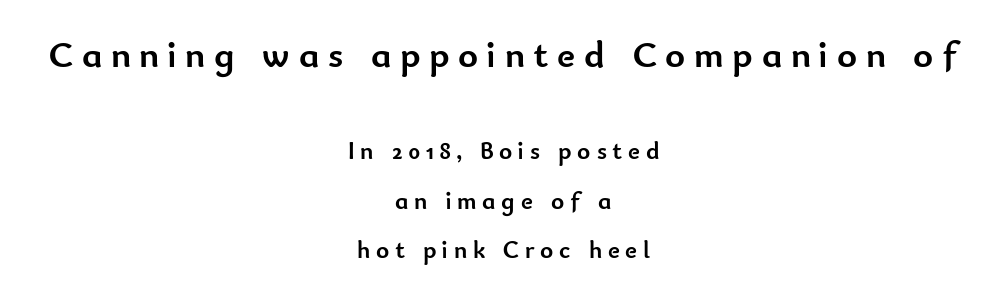
{"serif": "no", "italic": "no", "bold": "yes", "weight": "semibold", "width": "normal", "stroke_contrast": "low", "x_height": "small", "monospaced": "no", "underline": "no", "align": "center", "line_spacing": "loose", "line_spacing_ratio": 1.97, "letter_spacing": "wide", "letter_spacing_em": 0.23, "larger_block": "first", "size_ratio": 1.52, "glyph_px": 38}
